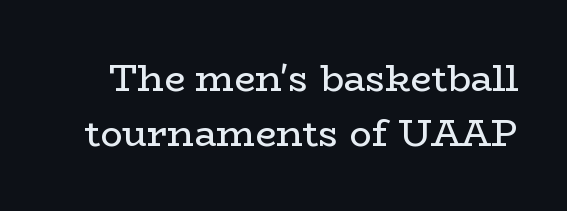
{"serif": "yes", "italic": "no", "bold": "no", "weight": "regular", "width": "wide", "stroke_contrast": "low", "x_height": "medium", "monospaced": "no", "underline": "no", "line_spacing": "normal", "line_spacing_ratio": 1.48, "letter_spacing": "normal", "letter_spacing_em": 0.0, "glyph_px": 37}
